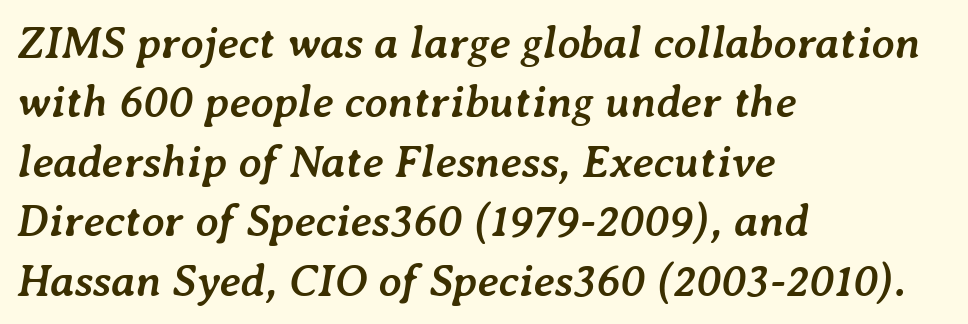
Q: Is the text bold? A: Yes.
Q: Is the text italic (slanted)? A: Yes, it leans right by about 7 degrees.
Q: Is the text underlined? A: No.
Q: How is the paragraph aligned? A: Left-aligned.
Q: Is the spacing between letters normal or unusually wide? A: Normal.
Q: Is the spacing between lines tight, normal or loose? A: Normal.
Q: Width (condensed, normal, or wide)? A: Normal.
Q: Stroke contrast? A: Low.
Q: x-height? A: Medium.
Q: Monospaced? A: No.
